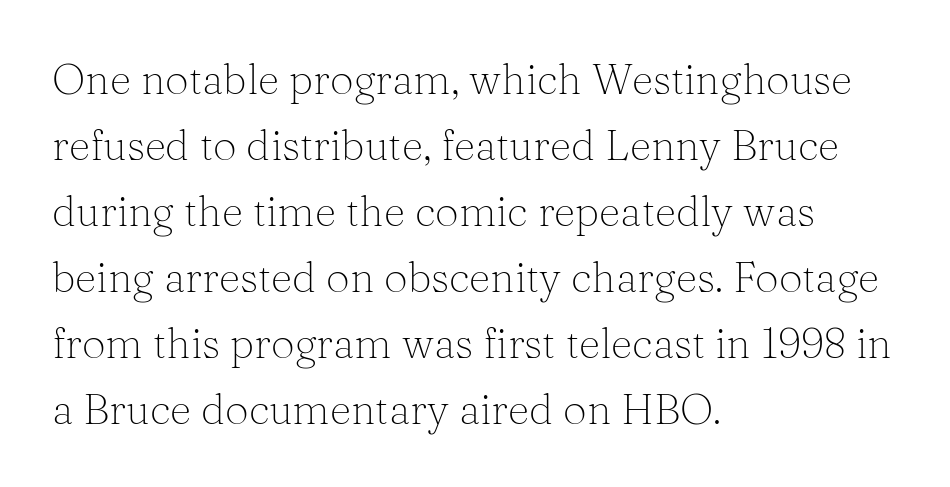
Q: Is the text bold? A: No.
Q: Is the text italic (slanted)? A: No, it is upright.
Q: Is the typeface a serif or a sans-serif typeface? A: Serif.
Q: Is the text underlined? A: No.
Q: How is the paragraph aligned? A: Left-aligned.
Q: Is the spacing between letters normal or unusually wide? A: Normal.
Q: Is the spacing between lines tight, normal or loose? A: Normal.
Q: Width (condensed, normal, or wide)? A: Normal.
Q: Stroke contrast? A: Medium.
Q: x-height? A: Medium.
Q: Monospaced? A: No.
